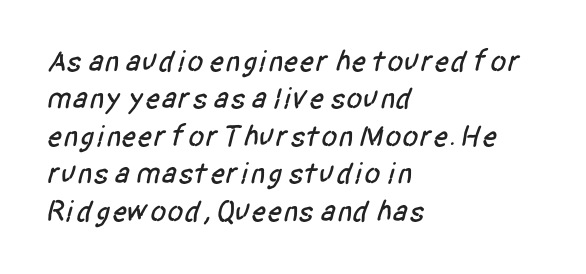
The image shows 30 px condensed sans-serif type; set left-aligned, normal line spacing (1.25x), normal letter spacing, not underlined; low stroke contrast and a large x-height.
